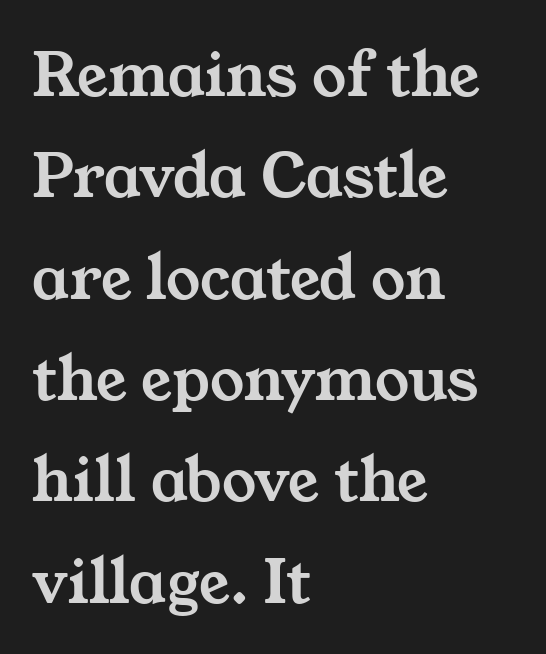
The image shows 68 px wide serif type; set left-aligned, normal line spacing (1.49x), normal letter spacing, not underlined; medium stroke contrast and a medium x-height.
